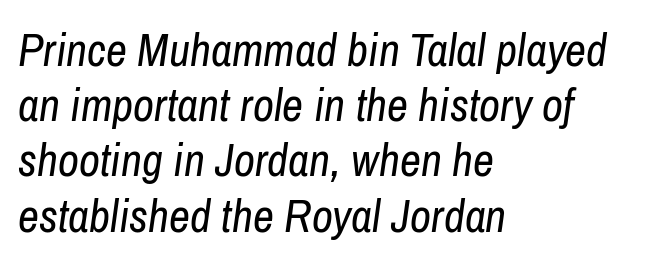
Q: Is the text bold? A: No.
Q: Is the text italic (slanted)? A: Yes, it leans right by about 8 degrees.
Q: Is the text underlined? A: No.
Q: How is the paragraph aligned? A: Left-aligned.
Q: Is the spacing between letters normal or unusually wide? A: Normal.
Q: Width (condensed, normal, or wide)? A: Condensed.
Q: Stroke contrast? A: Low.
Q: x-height? A: Medium.
Q: Monospaced? A: No.
